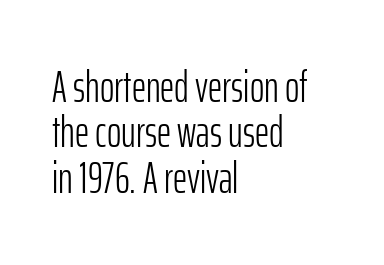
Q: Is the text bold? A: No.
Q: Is the text italic (slanted)? A: No, it is upright.
Q: Is the typeface a serif or a sans-serif typeface? A: Sans-serif.
Q: Is the text underlined? A: No.
Q: How is the paragraph aligned? A: Left-aligned.
Q: Is the spacing between letters normal or unusually wide? A: Normal.
Q: Is the spacing between lines tight, normal or loose? A: Tight.
Q: Width (condensed, normal, or wide)? A: Condensed.
Q: Stroke contrast? A: Low.
Q: x-height? A: Medium.
Q: Monospaced? A: No.
